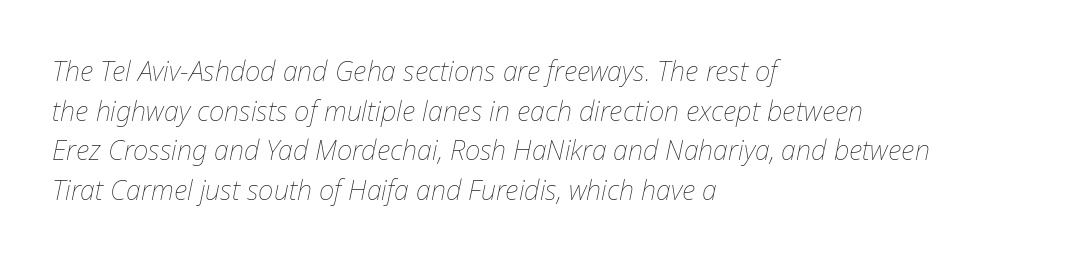
Q: Is the text bold? A: No.
Q: Is the text italic (slanted)? A: Yes, it leans right by about 12 degrees.
Q: Is the text underlined? A: No.
Q: How is the paragraph aligned? A: Left-aligned.
Q: Is the spacing between letters normal or unusually wide? A: Normal.
Q: Is the spacing between lines tight, normal or loose? A: Normal.
